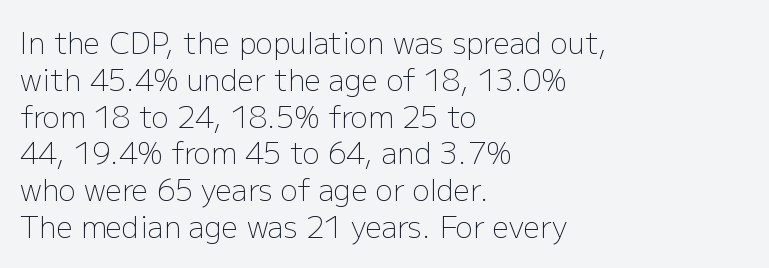
The image shows 29 px light sans-serif type, upright; set left-aligned, normal line spacing (1.27x), normal letter spacing, not underlined; low stroke contrast and a medium x-height.
